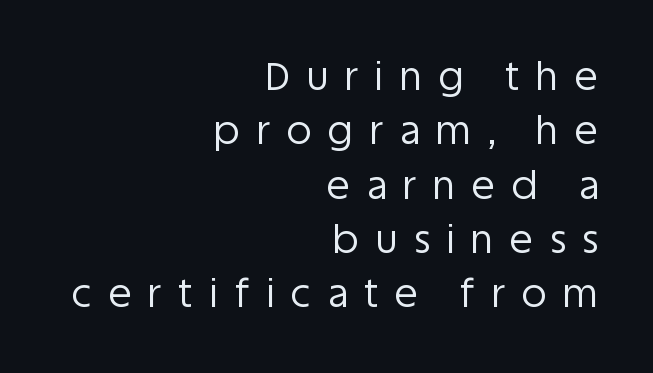
{"serif": "no", "italic": "no", "bold": "no", "weight": "regular", "width": "normal", "stroke_contrast": "low", "x_height": "large", "monospaced": "no", "underline": "no", "align": "right", "line_spacing": "normal", "line_spacing_ratio": 1.43, "letter_spacing": "wide", "letter_spacing_em": 0.44, "glyph_px": 38}
